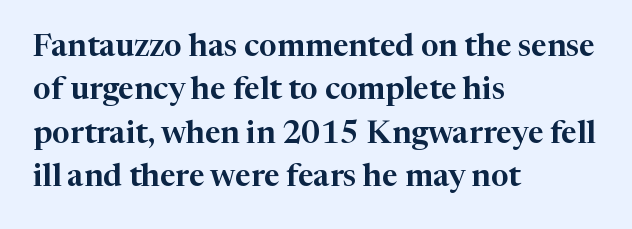
The image shows 31 px serif type, upright; set left-aligned, normal line spacing (1.4x), normal letter spacing, not underlined; high stroke contrast and a medium x-height.
